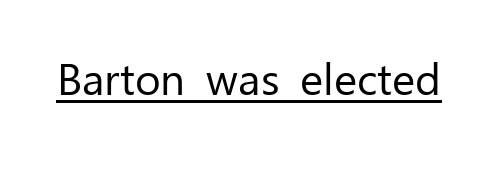
{"serif": "no", "italic": "no", "bold": "no", "weight": "regular", "width": "normal", "stroke_contrast": "low", "x_height": "medium", "monospaced": "no", "underline": "yes", "letter_spacing": "normal", "letter_spacing_em": 0.0, "glyph_px": 44}
